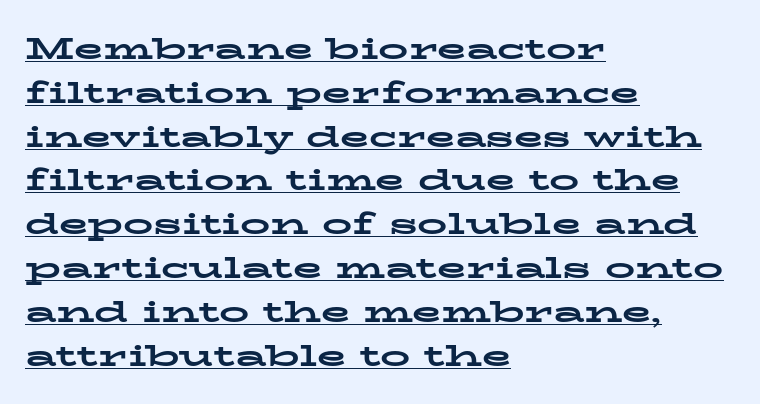
The image shows 30 px bold, wide serif type, upright; set left-aligned, normal line spacing (1.46x), normal letter spacing, underlined; low stroke contrast and a medium x-height.
